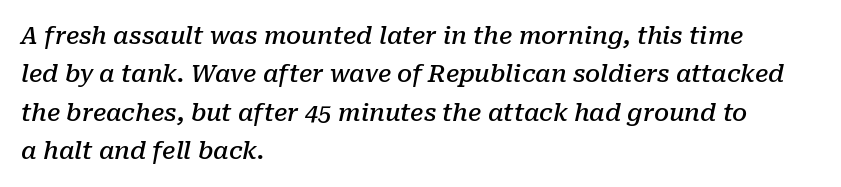
The gap between lines stays unmarked. Caption: standard tracking, unaltered. When letters slant like this, we call the style italic. Strokes here are thickened, but only to semibold level. Reading down the column, the eye jumps a familiar distance to each next line. The lines are quadded left.
